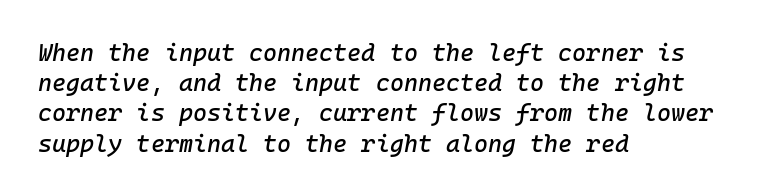
Q: Is the text italic (slanted)? A: Yes, it leans right by about 10 degrees.
Q: Is the text underlined? A: No.
Q: How is the paragraph aligned? A: Left-aligned.
Q: Is the spacing between letters normal or unusually wide? A: Normal.
Q: Is the spacing between lines tight, normal or loose? A: Normal.
